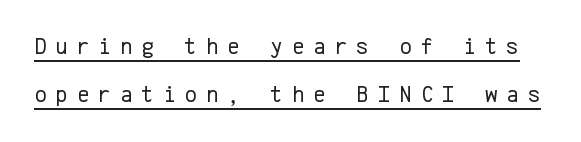
{"italic": "no", "bold": "no", "underline": "yes", "line_spacing": "loose", "line_spacing_ratio": 2.01, "letter_spacing": "wide", "letter_spacing_em": 0.37, "glyph_px": 24}
